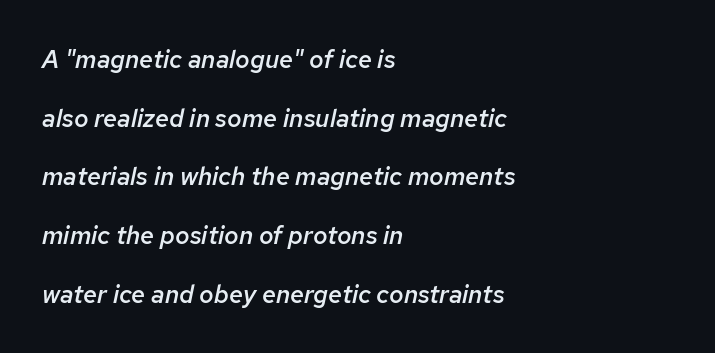
{"italic": "yes", "lean": "right", "slant_degrees": 12, "bold": "semi", "underline": "no", "align": "left", "line_spacing": "loose", "line_spacing_ratio": 2.35, "letter_spacing": "normal", "letter_spacing_em": 0.0, "glyph_px": 25}
